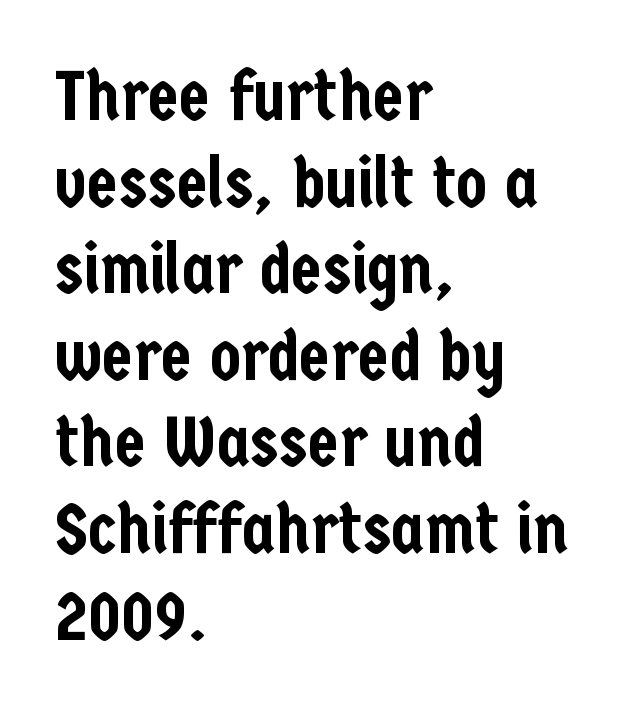
Q: Is the text italic (slanted)? A: No, it is upright.
Q: Is the typeface a serif or a sans-serif typeface? A: Sans-serif.
Q: Is the text underlined? A: No.
Q: How is the paragraph aligned? A: Left-aligned.
Q: Is the spacing between letters normal or unusually wide? A: Normal.
Q: Width (condensed, normal, or wide)? A: Condensed.
Q: Stroke contrast? A: Low.
Q: x-height? A: Medium.
Q: Monospaced? A: No.
